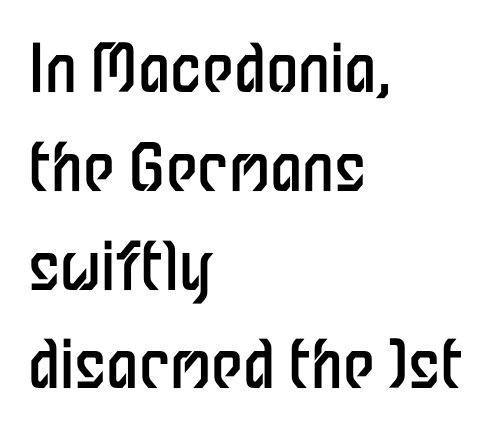
{"serif": "no", "italic": "no", "bold": "no", "weight": "regular", "width": "condensed", "stroke_contrast": "low", "x_height": "medium", "monospaced": "no", "underline": "no", "align": "left", "line_spacing": "normal", "line_spacing_ratio": 1.52, "letter_spacing": "normal", "letter_spacing_em": 0.0, "glyph_px": 65}
